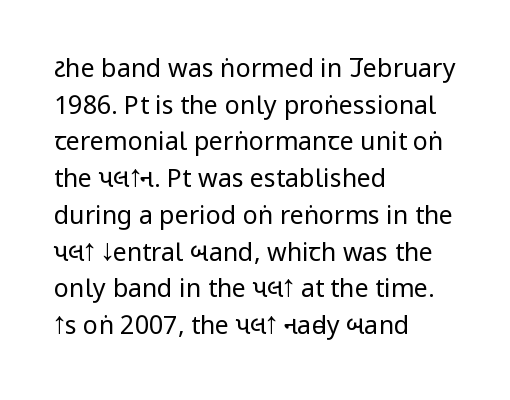
Q: Is the text bold? A: No.
Q: Is the text italic (slanted)? A: No, it is upright.
Q: Is the text underlined? A: No.
Q: How is the paragraph aligned? A: Left-aligned.
Q: Is the spacing between letters normal or unusually wide? A: Normal.
Q: Is the spacing between lines tight, normal or loose? A: Normal.
